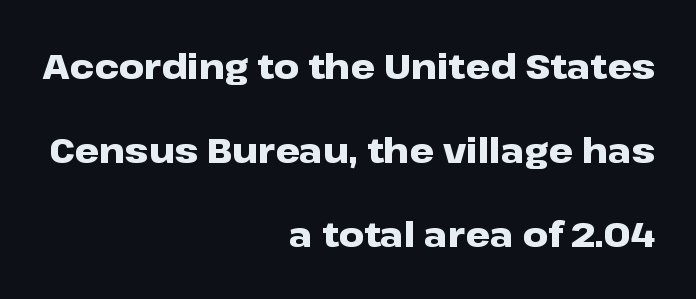
{"serif": "no", "italic": "no", "bold": "yes", "weight": "heavy", "width": "wide", "stroke_contrast": "low", "x_height": "medium", "monospaced": "no", "underline": "no", "align": "right", "line_spacing": "loose", "line_spacing_ratio": 2.4, "letter_spacing": "normal", "letter_spacing_em": 0.0, "glyph_px": 35}
